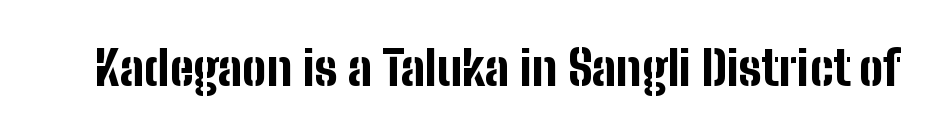
{"serif": "no", "italic": "no", "bold": "yes", "weight": "bold", "width": "condensed", "stroke_contrast": "low", "x_height": "medium", "monospaced": "no", "underline": "no", "letter_spacing": "normal", "letter_spacing_em": 0.0, "glyph_px": 48}
